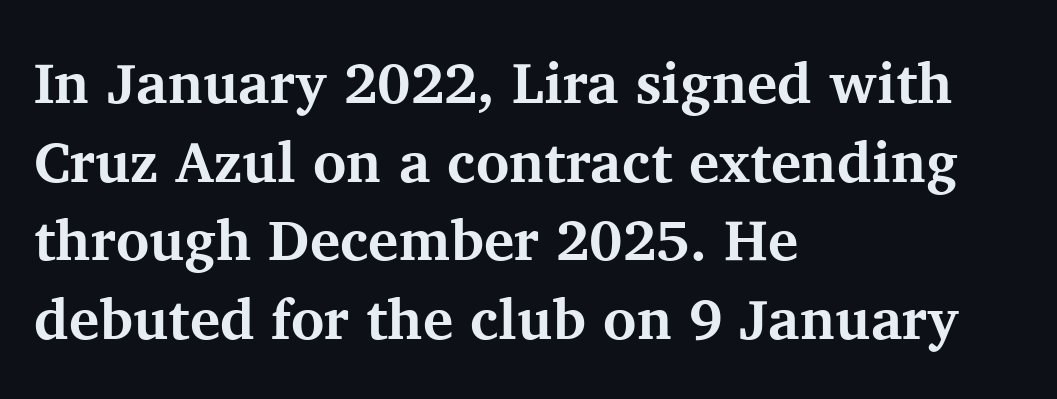
Underlining? Definitely not there. The rendering shows small feet on the letterforms — a serif design. Inter-character spacing is left at the font's built-in metrics. The typesetter chose a ragged-right arrangement here.
